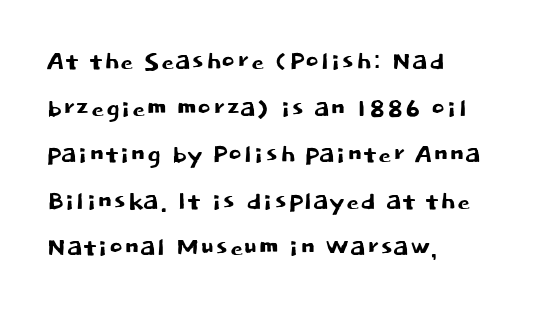
These lines stack with their left ends in a neat column. These lines keep a tight, regular rhythm from letter to letter. Baseline-to-baseline distance is the conventional proportion of letter height. Posture: upright roman.
